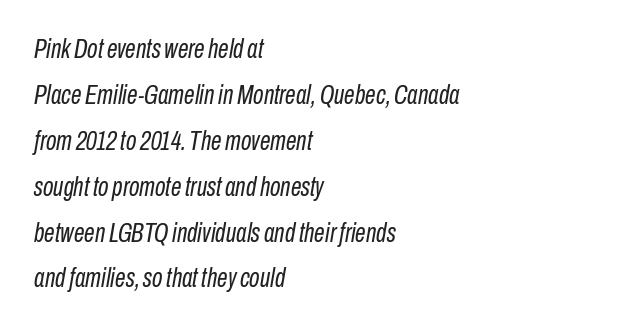
Q: Is the text bold? A: No.
Q: Is the text italic (slanted)? A: Yes, it leans right by about 10 degrees.
Q: Is the text underlined? A: No.
Q: How is the paragraph aligned? A: Left-aligned.
Q: Is the spacing between letters normal or unusually wide? A: Normal.
Q: Is the spacing between lines tight, normal or loose? A: Normal.
